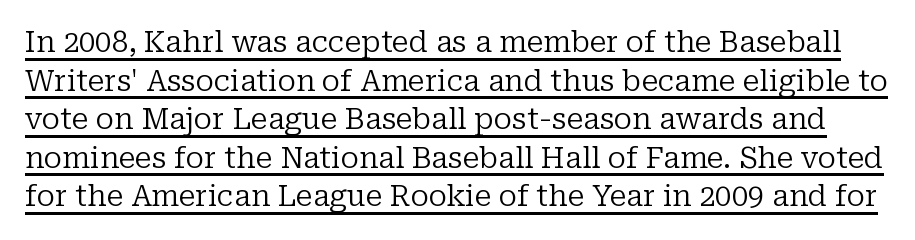
The image shows 29 px regular-weight serif type, upright; set normal line spacing (1.33x), normal letter spacing, underlined; low stroke contrast and a medium x-height.
